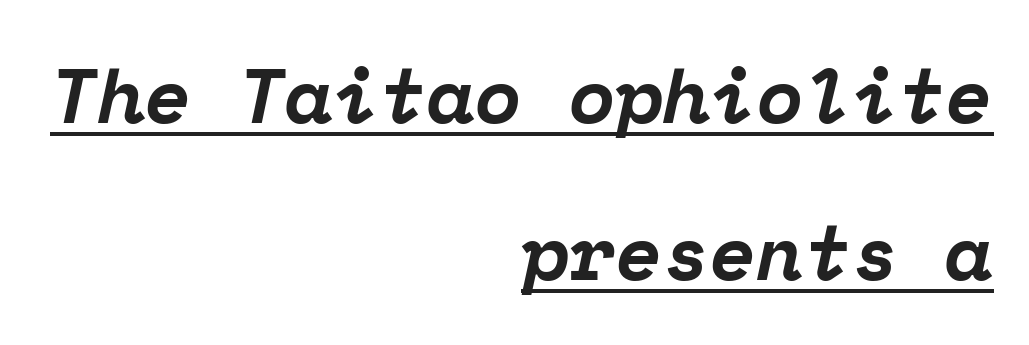
Q: Is the text bold? A: Yes.
Q: Is the text italic (slanted)? A: Yes, it leans right by about 12 degrees.
Q: Is the typeface a serif or a sans-serif typeface? A: Serif.
Q: Is the text underlined? A: Yes.
Q: How is the paragraph aligned? A: Right-aligned.
Q: Is the spacing between letters normal or unusually wide? A: Normal.
Q: Is the spacing between lines tight, normal or loose? A: Loose.
Q: Width (condensed, normal, or wide)? A: Normal.
Q: Stroke contrast? A: Low.
Q: x-height? A: Medium.
Q: Monospaced? A: Yes.
